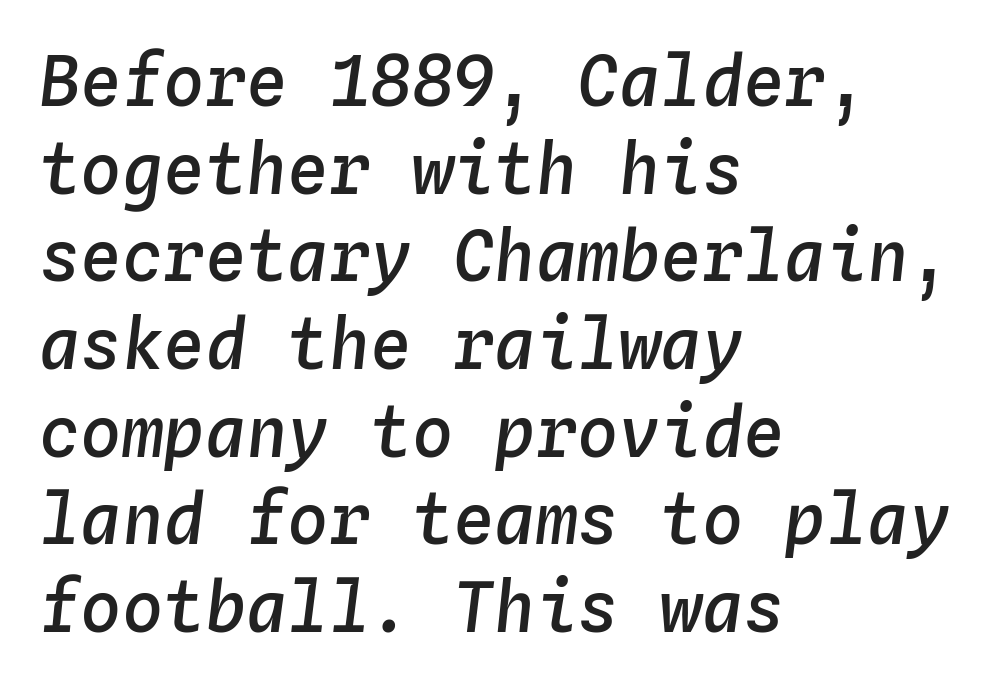
You could count columns in this text — the font is strictly monospaced. Is the type bold? Partly — it's a semibold, heavier than regular but not fully bold. Observe the lean: these are italic letterforms. Honestly, the row spacing looks completely unremarkable. Reading down the block, your eye returns to a fixed left position each line.
